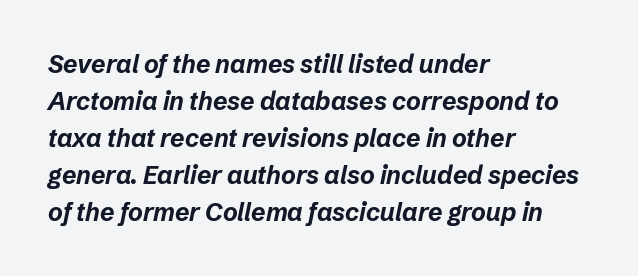
Descenders are the only things crossing below the line. The vertical gap from one line to the next is medium. Short and long lines alike share a common starting point at left. Is the type slanted? Yes — the strokes lean at a clear angle.
